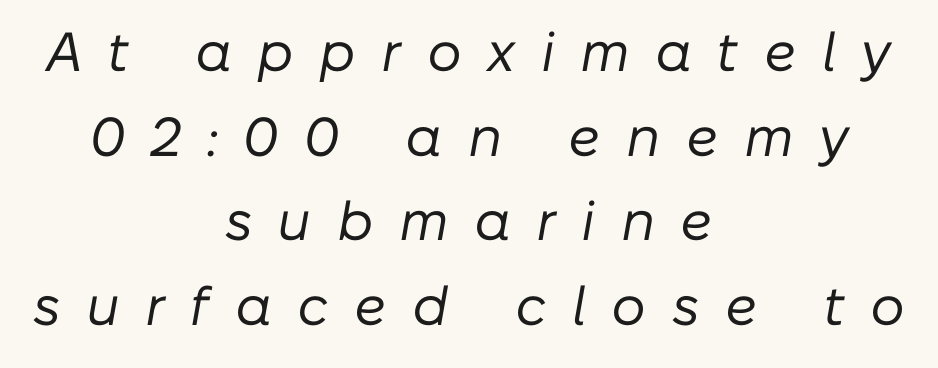
Q: Is the text bold? A: No.
Q: Is the text italic (slanted)? A: Yes, it leans right by about 10 degrees.
Q: Is the text underlined? A: No.
Q: How is the paragraph aligned? A: Centered.
Q: Is the spacing between letters normal or unusually wide? A: Unusually wide.
Q: Is the spacing between lines tight, normal or loose? A: Normal.
Q: Width (condensed, normal, or wide)? A: Normal.
Q: Stroke contrast? A: Low.
Q: x-height? A: Medium.
Q: Monospaced? A: No.
